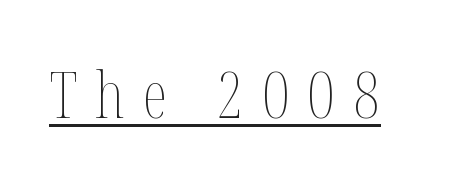
The image shows 64 px thin, condensed type, upright; set unusually wide letter spacing (+0.29 em), underlined; medium stroke contrast and a medium x-height.
